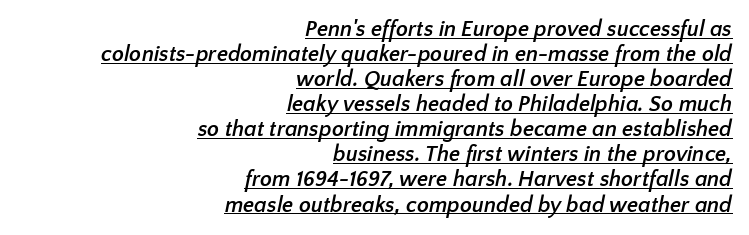
The image shows 22 px bold type; set right-aligned, tight line spacing (1.14x), normal letter spacing, underlined.
